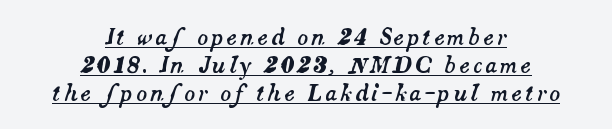
{"italic": "yes", "lean": "right", "slant_degrees": 14, "underline": "yes", "align": "center", "line_spacing": "normal", "line_spacing_ratio": 1.27, "glyph_px": 22}
